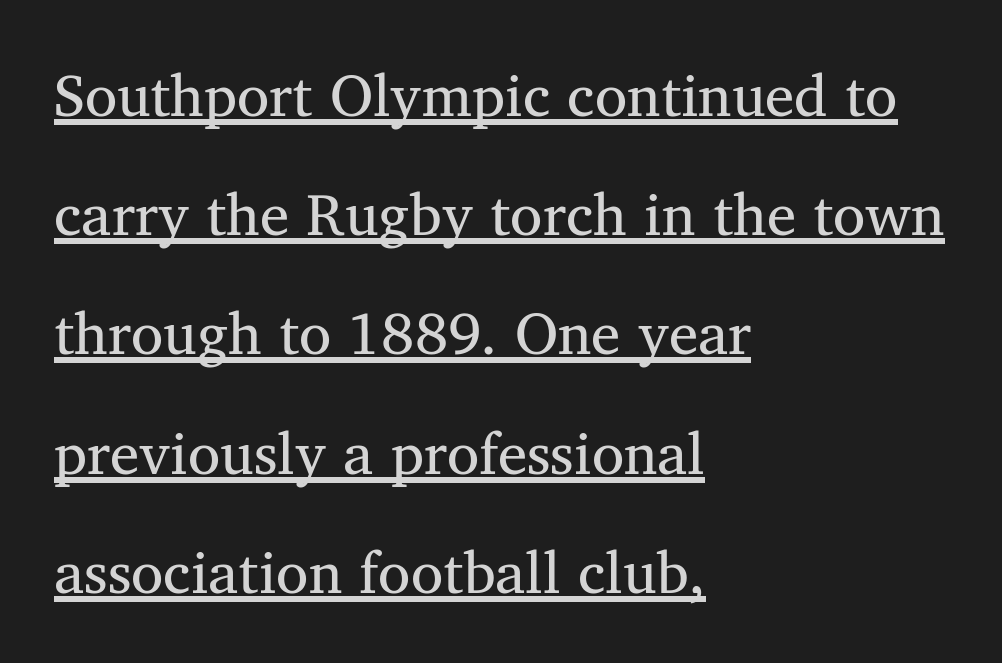
Q: Is the text bold? A: No.
Q: Is the text italic (slanted)? A: No, it is upright.
Q: Is the typeface a serif or a sans-serif typeface? A: Serif.
Q: Is the text underlined? A: Yes.
Q: How is the paragraph aligned? A: Left-aligned.
Q: Is the spacing between letters normal or unusually wide? A: Normal.
Q: Is the spacing between lines tight, normal or loose? A: Loose.
Q: Width (condensed, normal, or wide)? A: Normal.
Q: Stroke contrast? A: Medium.
Q: x-height? A: Medium.
Q: Monospaced? A: No.
